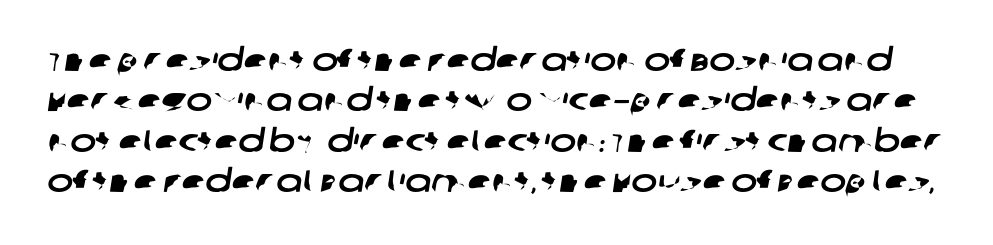
{"serif": "no", "width": "wide", "stroke_contrast": "low", "x_height": "large", "monospaced": "no", "underline": "no", "line_spacing": "normal", "line_spacing_ratio": 1.3, "letter_spacing": "normal", "letter_spacing_em": 0.0, "glyph_px": 31}
